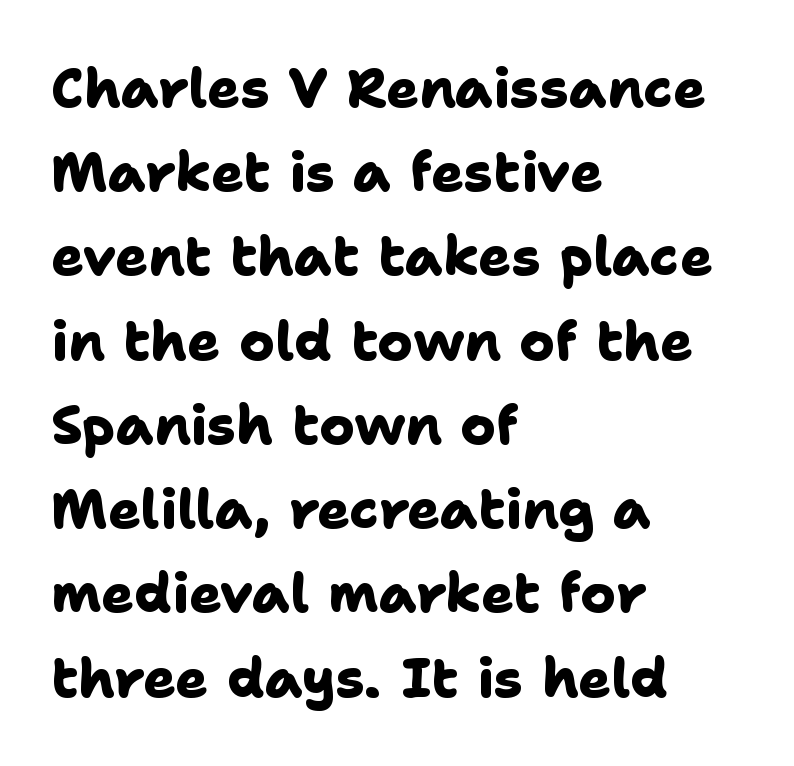
{"serif": "no", "bold": "yes", "weight": "heavy", "width": "normal", "stroke_contrast": "low", "x_height": "medium", "monospaced": "no", "underline": "no", "align": "left", "line_spacing": "normal", "line_spacing_ratio": 1.56, "letter_spacing": "normal", "letter_spacing_em": 0.0, "glyph_px": 54}
